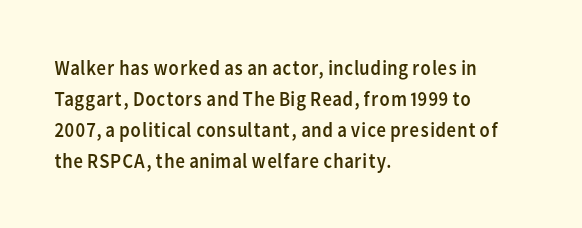
Q: Is the text bold? A: No.
Q: Is the text italic (slanted)? A: No, it is upright.
Q: Is the text underlined? A: No.
Q: How is the paragraph aligned? A: Left-aligned.
Q: Is the spacing between letters normal or unusually wide? A: Normal.
Q: Is the spacing between lines tight, normal or loose? A: Normal.
